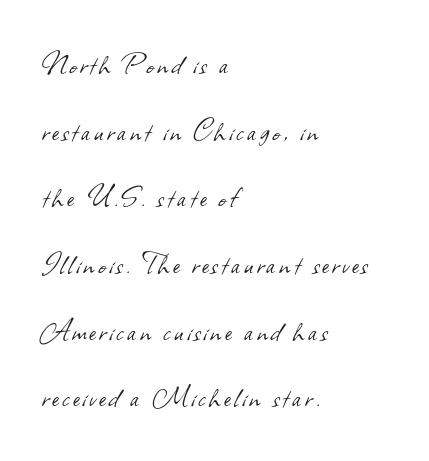
Q: Is the text bold? A: No.
Q: Is the typeface a serif or a sans-serif typeface? A: Sans-serif.
Q: Is the text underlined? A: No.
Q: How is the paragraph aligned? A: Left-aligned.
Q: Is the spacing between lines tight, normal or loose? A: Loose.
Q: Width (condensed, normal, or wide)? A: Normal.
Q: Stroke contrast? A: Low.
Q: x-height? A: Small.
Q: Monospaced? A: No.
